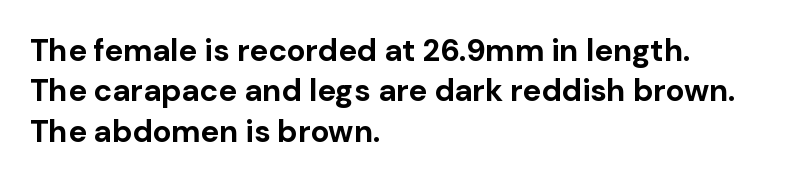
The image shows 31 px bold sans-serif type, upright; set left-aligned, normal line spacing (1.3x), normal letter spacing, not underlined; low stroke contrast and a medium x-height.
